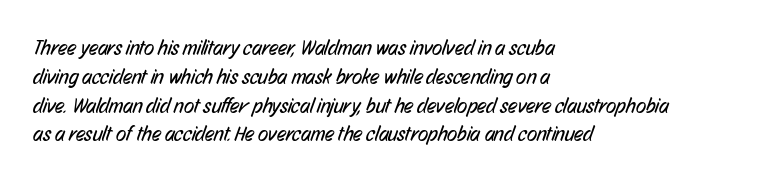
The image shows 21 px text type; set left-aligned, normal line spacing (1.37x), normal letter spacing, not underlined.
